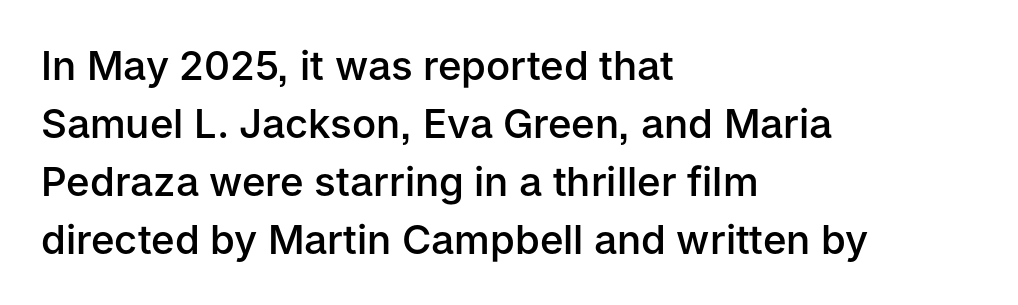
The image shows 40 px semibold sans-serif type, upright; set left-aligned, normal line spacing (1.45x), normal letter spacing, not underlined; low stroke contrast and a medium x-height.
